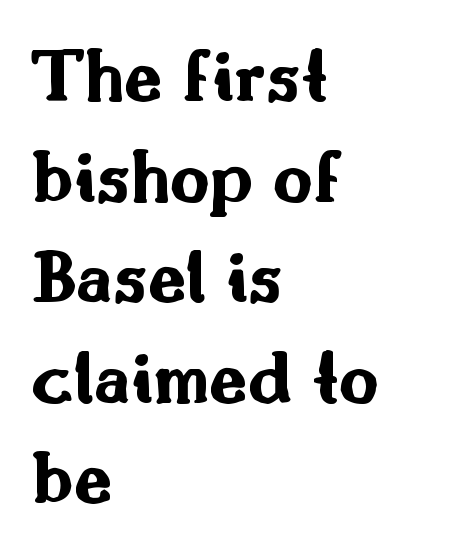
Q: Is the text bold? A: Yes.
Q: Is the text italic (slanted)? A: No, it is upright.
Q: Is the typeface a serif or a sans-serif typeface? A: Sans-serif.
Q: Is the text underlined? A: No.
Q: How is the paragraph aligned? A: Left-aligned.
Q: Is the spacing between letters normal or unusually wide? A: Normal.
Q: Is the spacing between lines tight, normal or loose? A: Normal.
Q: Width (condensed, normal, or wide)? A: Wide.
Q: Stroke contrast? A: Medium.
Q: x-height? A: Small.
Q: Monospaced? A: No.
